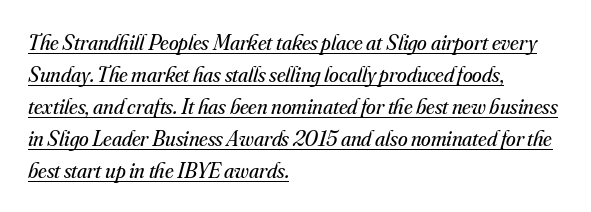
Somebody hit Ctrl+U on this one — the words are underlined. The space between consecutive lines is moderate. These lines were composed using italics. On a weight scale, this lands at 450 or below. Between one letter and the next there's only the usual sliver of space.
